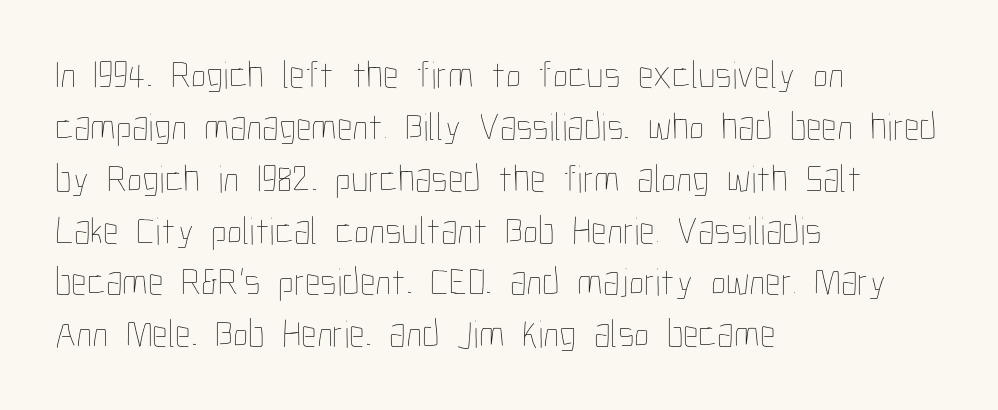
The image shows 39 px thin, condensed type, upright; set left-aligned, normal line spacing (1.33x), normal letter spacing, not underlined; low stroke contrast and a medium x-height.
